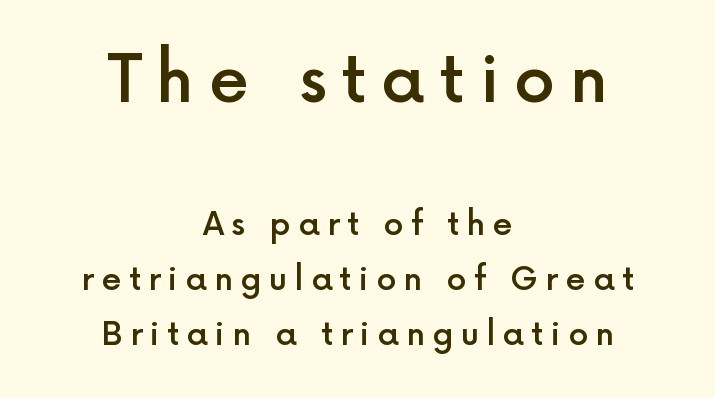
Q: Is the text bold? A: Semi-bold.
Q: Is the text italic (slanted)? A: No, it is upright.
Q: Is the typeface a serif or a sans-serif typeface? A: Sans-serif.
Q: Is the text underlined? A: No.
Q: How is the paragraph aligned? A: Centered.
Q: Is the spacing between letters normal or unusually wide? A: Unusually wide.
Q: Which block of text is set in a larger size, the first (top) or the second (bottom)? A: The first (top) one.
Q: Width (condensed, normal, or wide)? A: Normal.
Q: x-height? A: Medium.
Q: Monospaced? A: No.
